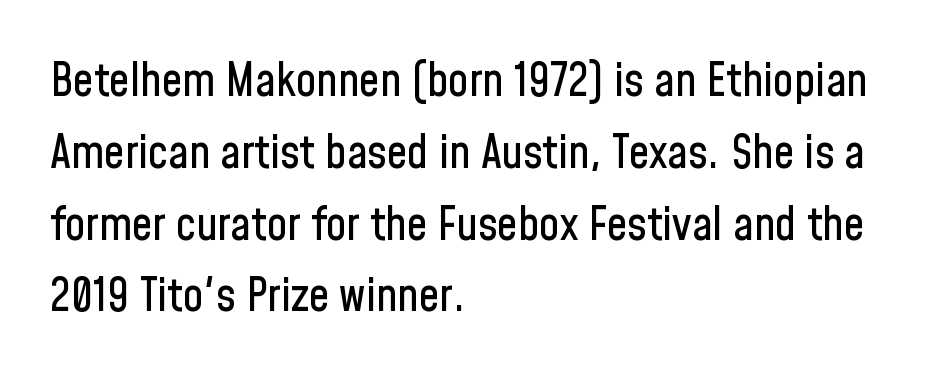
{"serif": "no", "italic": "no", "width": "condensed", "stroke_contrast": "low", "x_height": "medium", "monospaced": "no", "underline": "no", "align": "left", "line_spacing": "normal", "line_spacing_ratio": 1.56, "letter_spacing": "normal", "letter_spacing_em": 0.0, "glyph_px": 46}
